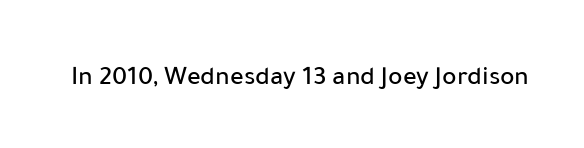
The image shows 27 px text type, upright; set normal letter spacing, not underlined.
